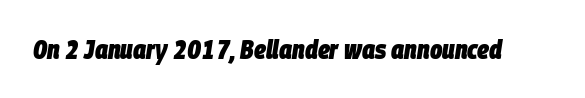
Q: Is the text bold? A: Yes.
Q: Is the text italic (slanted)? A: Yes, it leans right by about 9 degrees.
Q: Is the text underlined? A: No.
Q: Is the spacing between letters normal or unusually wide? A: Normal.
